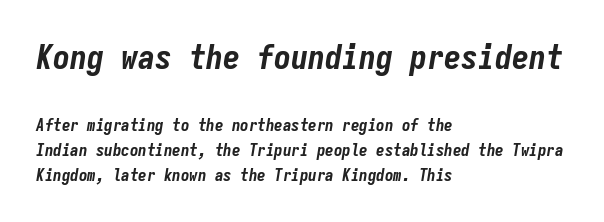
Q: Is the text bold? A: Yes.
Q: Is the text italic (slanted)? A: Yes, it leans right by about 9 degrees.
Q: Is the text underlined? A: No.
Q: How is the paragraph aligned? A: Left-aligned.
Q: Is the spacing between letters normal or unusually wide? A: Normal.
Q: Is the spacing between lines tight, normal or loose? A: Normal.
Q: Which block of text is set in a larger size, the first (top) or the second (bottom)? A: The first (top) one.
Q: Width (condensed, normal, or wide)? A: Condensed.
Q: Stroke contrast? A: Low.
Q: x-height? A: Medium.
Q: Monospaced? A: Yes.
